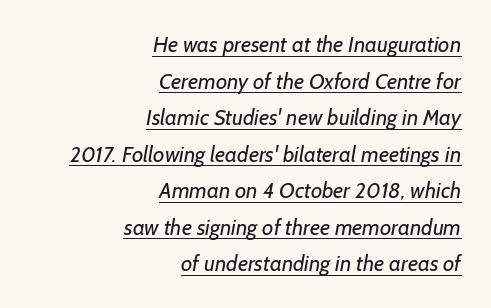
The image shows 22 px text type; set right-aligned, normal line spacing (1.66x), normal letter spacing, underlined.
